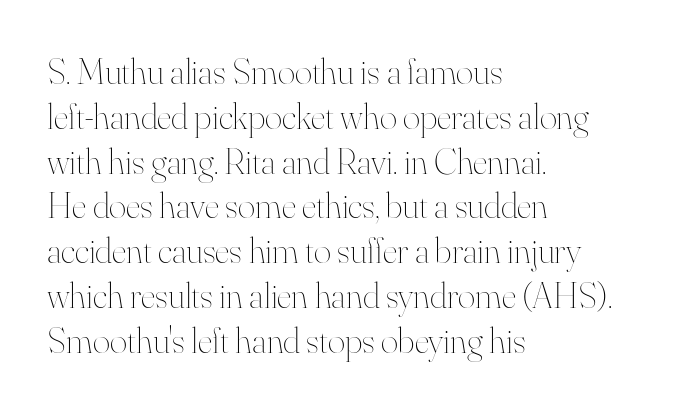
Q: Is the text bold? A: No.
Q: Is the text italic (slanted)? A: No, it is upright.
Q: Is the text underlined? A: No.
Q: How is the paragraph aligned? A: Left-aligned.
Q: Is the spacing between letters normal or unusually wide? A: Normal.
Q: Width (condensed, normal, or wide)? A: Normal.
Q: Stroke contrast? A: High.
Q: x-height? A: Small.
Q: Monospaced? A: No.
